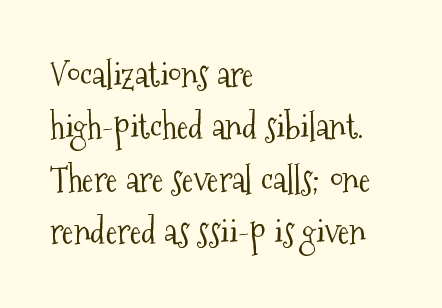
The letterforms sit at book weight or below. The rendering uses natural spacing where letterforms have individual widths. The space beneath each line is pristine and unruled. If you drew a line through each stem, it would be perfectly vertical. Short note: letters normally spaced. To sum up the face: it has serifs.
